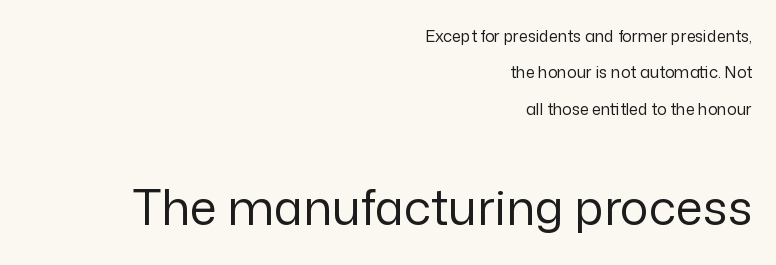
The image shows 48 px regular-weight sans-serif type, upright; set right-aligned, loose line spacing (2.28x), normal letter spacing, not underlined; the second (bottom) block is 3.0x larger; low stroke contrast and a medium x-height.
